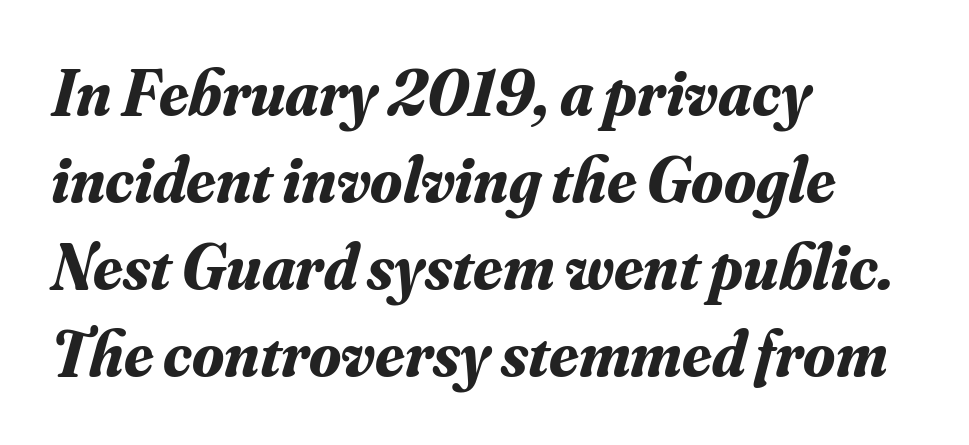
The image shows 65 px bold serif type, italic (leaning right); set left-aligned, normal line spacing (1.34x), normal letter spacing, not underlined; medium stroke contrast and a small x-height.
